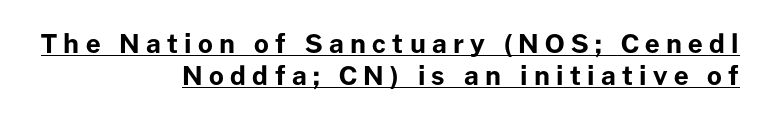
Strokes here are thick enough to call this a true bold. Tall strokes in this sample are plumb rather than angled. A typographer would call this underscored text. Short note: letters widely spaced.
